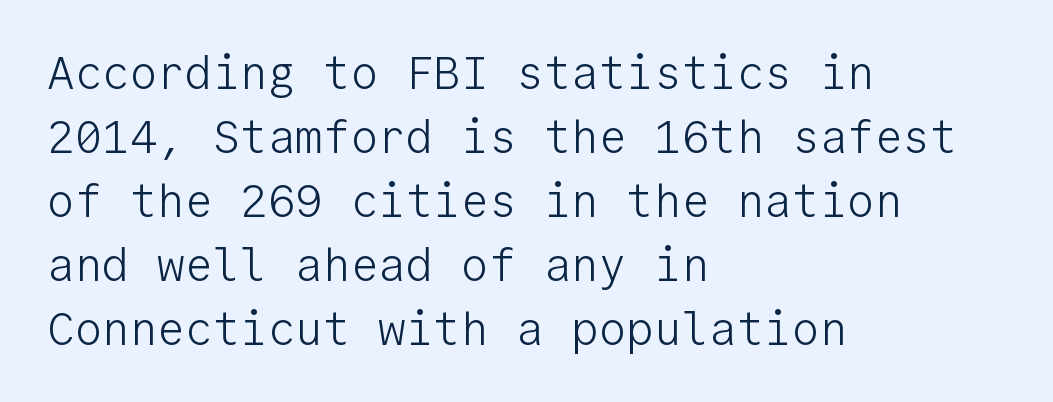
Q: Is the text bold? A: No.
Q: Is the text italic (slanted)? A: No, it is upright.
Q: Is the typeface a serif or a sans-serif typeface? A: Sans-serif.
Q: Is the text underlined? A: No.
Q: How is the paragraph aligned? A: Left-aligned.
Q: Is the spacing between letters normal or unusually wide? A: Normal.
Q: Is the spacing between lines tight, normal or loose? A: Normal.
Q: Width (condensed, normal, or wide)? A: Normal.
Q: Stroke contrast? A: Low.
Q: x-height? A: Medium.
Q: Monospaced? A: Yes.
